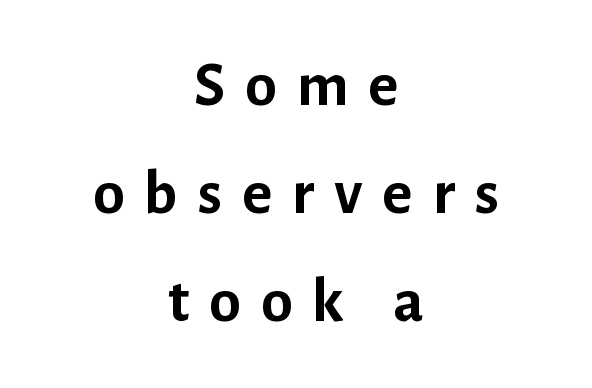
The image shows 64 px semibold sans-serif type, upright; set centered, normal line spacing (1.69x), unusually wide letter spacing (+0.31 em), not underlined; low stroke contrast and a medium x-height.
